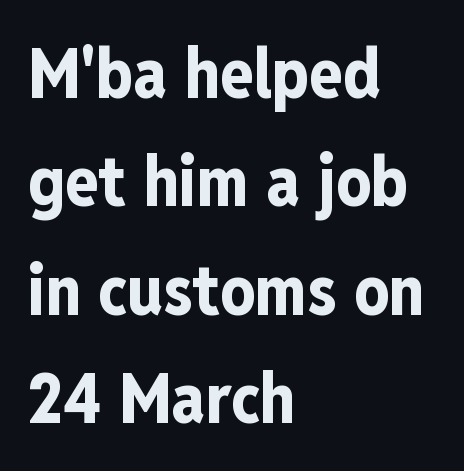
The foot of each line stays bare and open. Characters remain perfectly vertical along every line. Strong, thick strokes mark this as bold type. One-word summary of the alignment: left. Compared with typical paragraphs, the rows here are spaced about the same.
